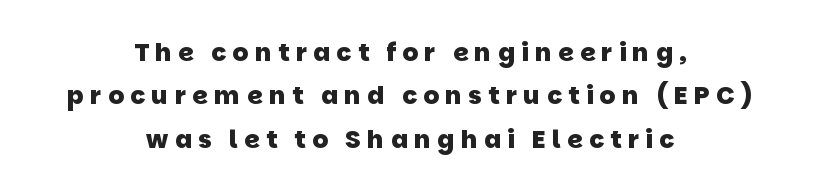
{"bold": "yes", "underline": "no", "align": "center", "line_spacing_ratio": 1.74, "letter_spacing": "wide", "letter_spacing_em": 0.25, "glyph_px": 25}
